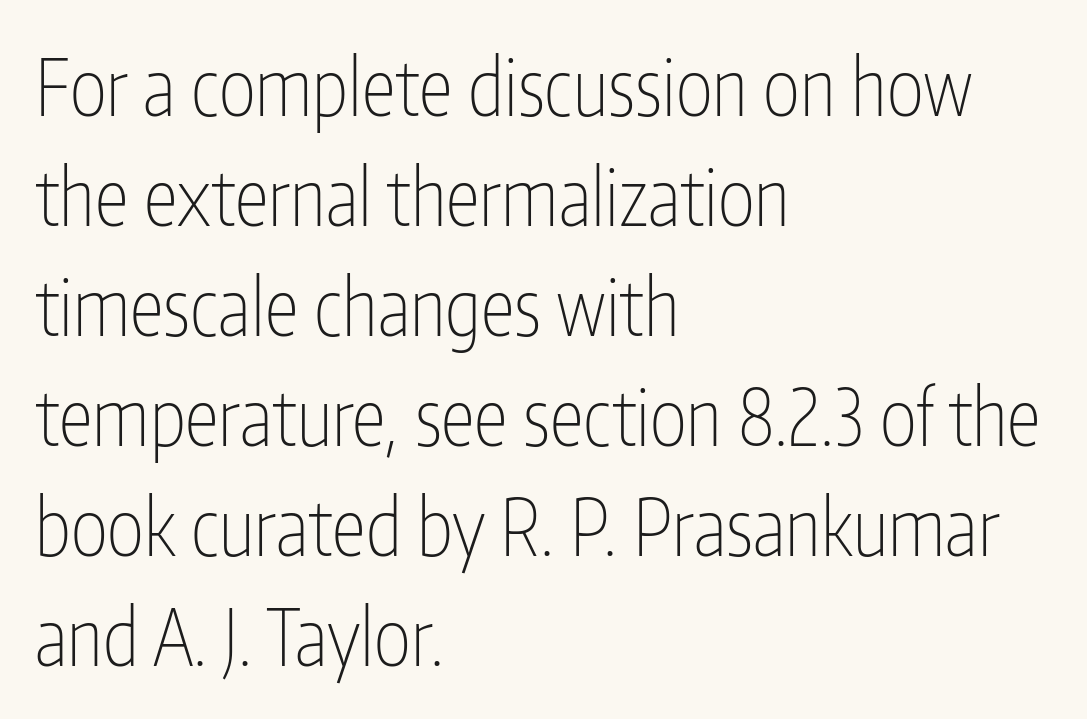
The typeface chosen for these lines omits serifs. Spacing verdict: proportional, widths tailored to each character. The space directly below the letters is spotless. Short note: letters normally spaced.
